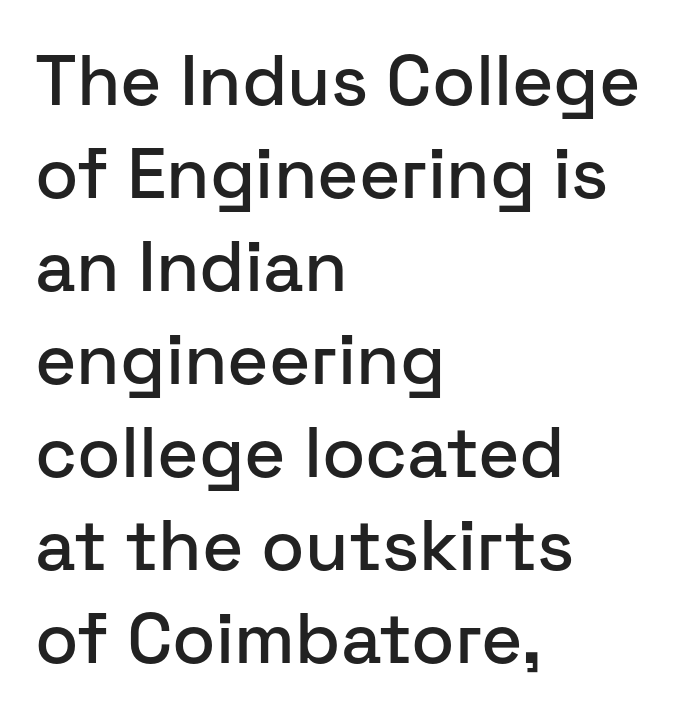
Observe the absence of serifs on each vertical stroke in this sample. Spacing verdict: proportional, widths tailored to each character. Posture: straight, roman, zero tilt. Look at the tracking — it's just the regular setting, nothing added. What's the leading like? Ordinary, nothing unusual. Unmarked baselines from the first word to the last.
